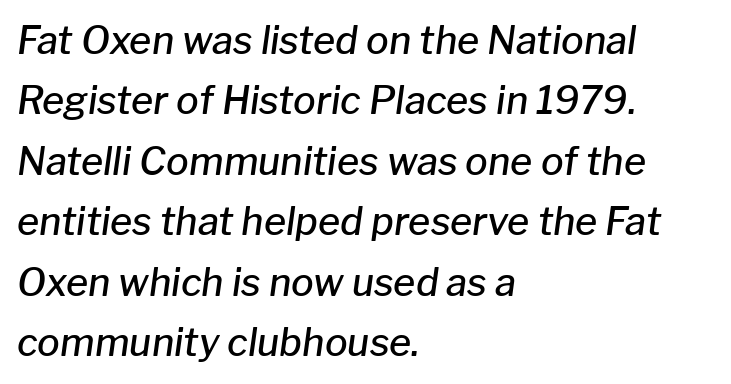
These lines sit exactly where default settings would place them. Summary of weight: moderately heavy, a semibold. Observe the ordinary spacing: letters are neighbours, not strangers. This sample is left-justified, so line endings fall wherever the words run out.
